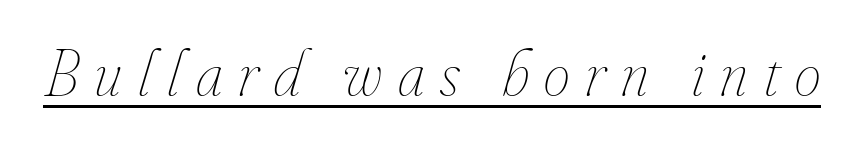
The image shows 66 px thin, condensed type, italic (leaning right); set unusually wide letter spacing (+0.24 em), underlined; low stroke contrast and a small x-height.
